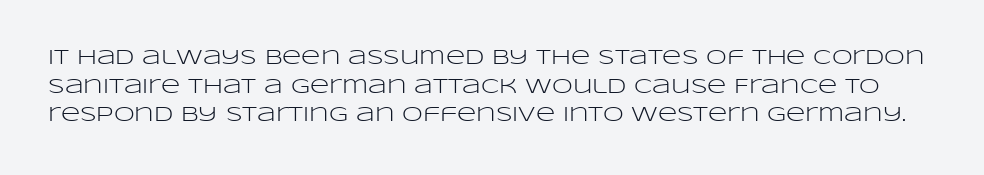
Q: Is the text bold? A: No.
Q: Is the text italic (slanted)? A: No, it is upright.
Q: Is the text underlined? A: No.
Q: Is the spacing between letters normal or unusually wide? A: Normal.
Q: Is the spacing between lines tight, normal or loose? A: Normal.
